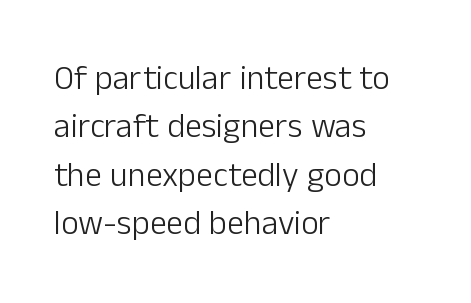
{"serif": "no", "italic": "no", "bold": "no", "weight": "light", "width": "normal", "stroke_contrast": "low", "x_height": "medium", "monospaced": "no", "underline": "no", "align": "left", "line_spacing": "normal", "line_spacing_ratio": 1.42, "letter_spacing": "normal", "letter_spacing_em": 0.0, "glyph_px": 34}
